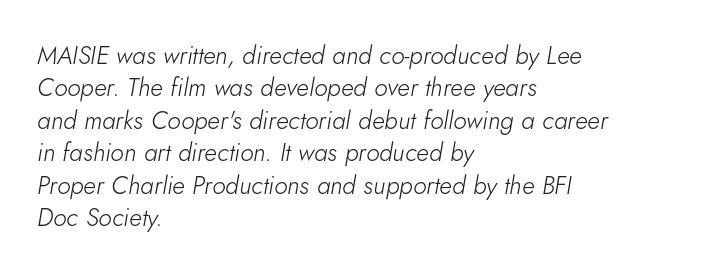
The image shows 25 px text type, italic (leaning right); set left-aligned, normal line spacing (1.3x), normal letter spacing, not underlined.
